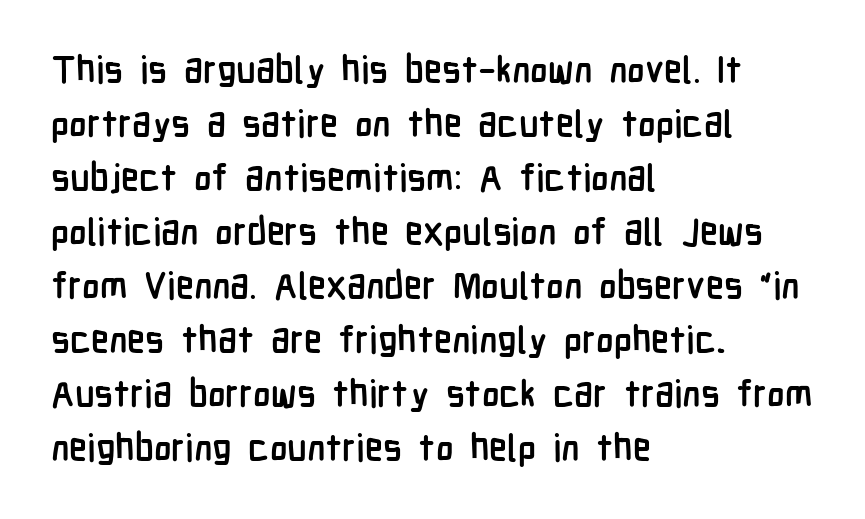
Q: Is the text bold? A: Yes.
Q: Is the text italic (slanted)? A: No, it is upright.
Q: Is the typeface a serif or a sans-serif typeface? A: Sans-serif.
Q: Is the text underlined? A: No.
Q: How is the paragraph aligned? A: Left-aligned.
Q: Is the spacing between letters normal or unusually wide? A: Normal.
Q: Is the spacing between lines tight, normal or loose? A: Normal.
Q: Width (condensed, normal, or wide)? A: Condensed.
Q: Stroke contrast? A: Low.
Q: x-height? A: Medium.
Q: Monospaced? A: No.
